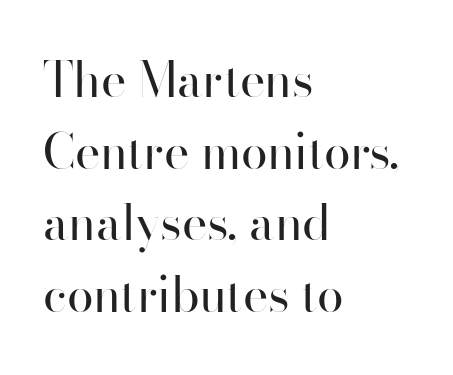
The image shows 48 px regular-weight sans-serif type, upright; set left-aligned, normal line spacing (1.49x), normal letter spacing, not underlined; high stroke contrast and a small x-height.
